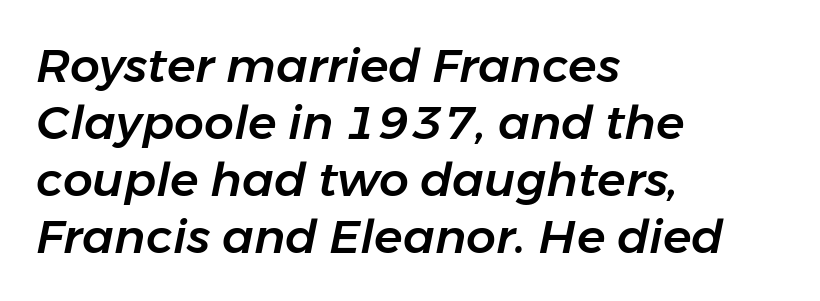
The image shows 47 px text type, italic (leaning right); set left-aligned, line spacing 1.21x, normal letter spacing, not underlined; low stroke contrast and a medium x-height.
